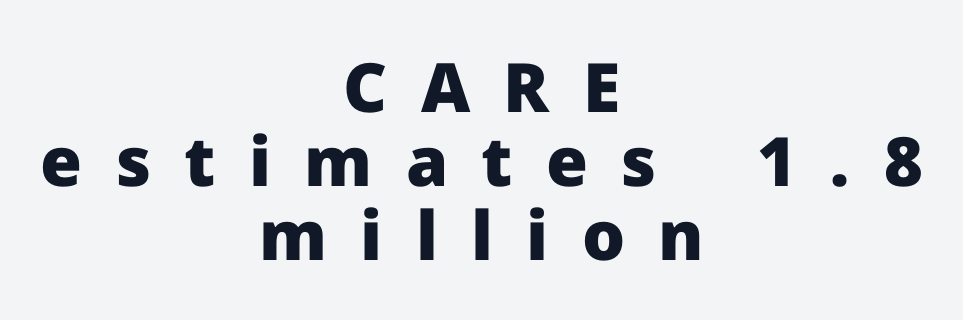
Nobody drew a line under any word here. Look at the stroke-to-counter ratio: heavy, a bold. Cramped leading. A typesetter would call this heavily tracked-out type. The characters display no serif detailing; their extremities are plain. Designer's note — italics off, roman on.
